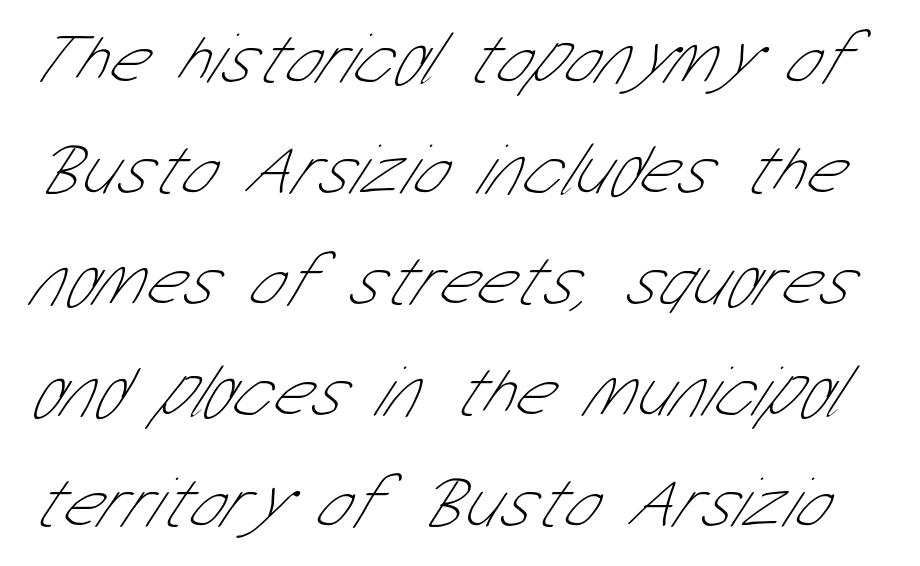
The letterforms sit shoulder to shoulder at normal distance. This sample uses a sans-serif face. Any mark beneath the type? The region is blank. A typesetter would call this leading conventional body-copy spacing. Is this a heavy cut? Hardly; it is regular or lighter. Note the varied advance widths — an 'i' is clearly narrower than an 'm'.
